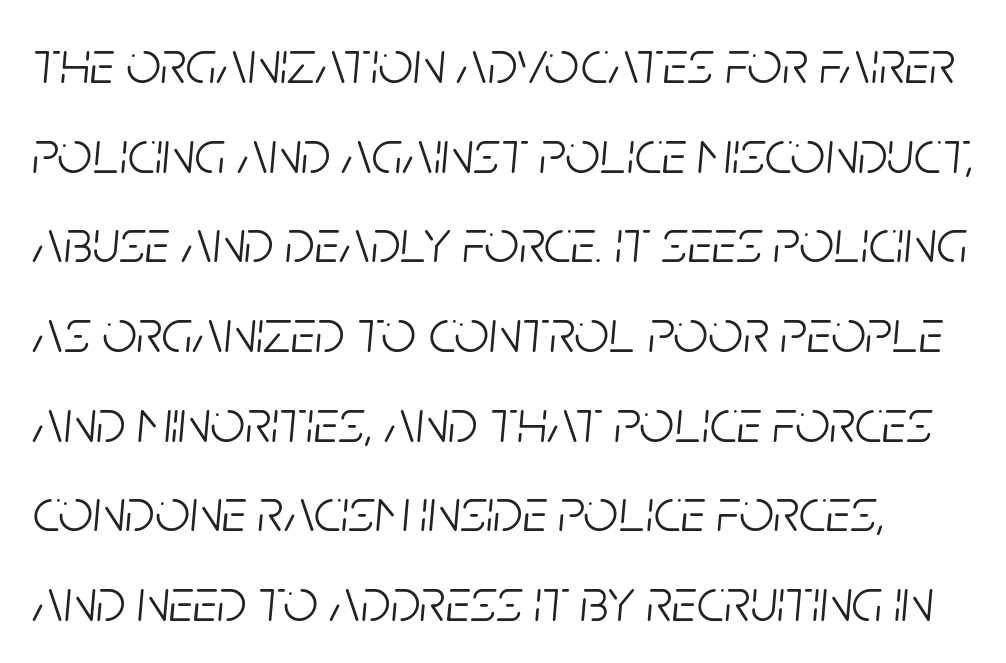
The image shows 61 px light, condensed type, italic (leaning right); set normal line spacing (1.47x), normal letter spacing, not underlined; low stroke contrast and a large x-height.
